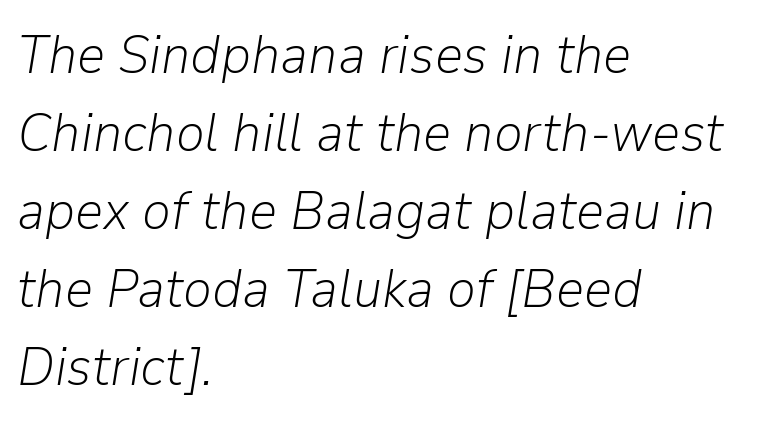
The image shows 55 px light type, italic (leaning right); set left-aligned, normal line spacing (1.42x), normal letter spacing, not underlined; low stroke contrast and a medium x-height.
